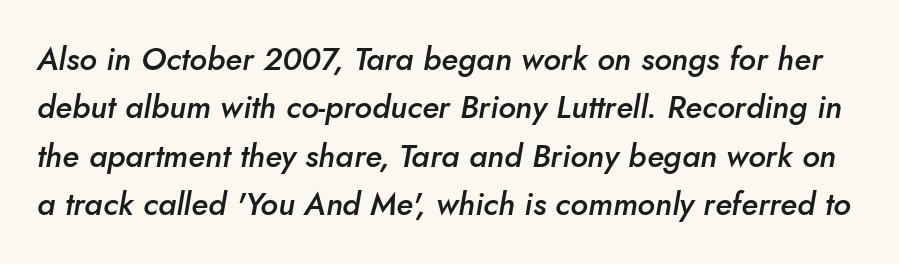
Standard letterfit; no display-style spreading of the glyphs. Compared with ordinary roman type, these characters are visibly tilted. One glance says typical: line gaps are just what's usual. Heft: intermediate — a semibold. Bare-footed words on every line. Note the varied advance widths — an 'i' is clearly narrower than an 'm'.
